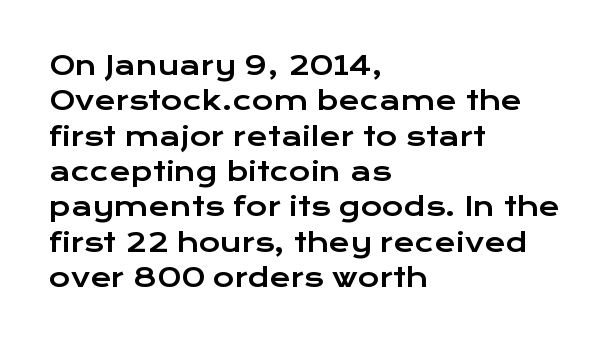
The image shows 26 px text type, upright; set left-aligned, normal line spacing (1.36x), normal letter spacing, not underlined.
